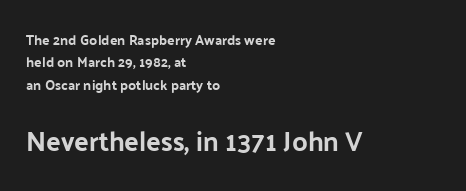
The image shows 27 px text type, upright; set left-aligned, normal line spacing (1.6x), normal letter spacing, not underlined; the second (bottom) block is 1.93x larger.
